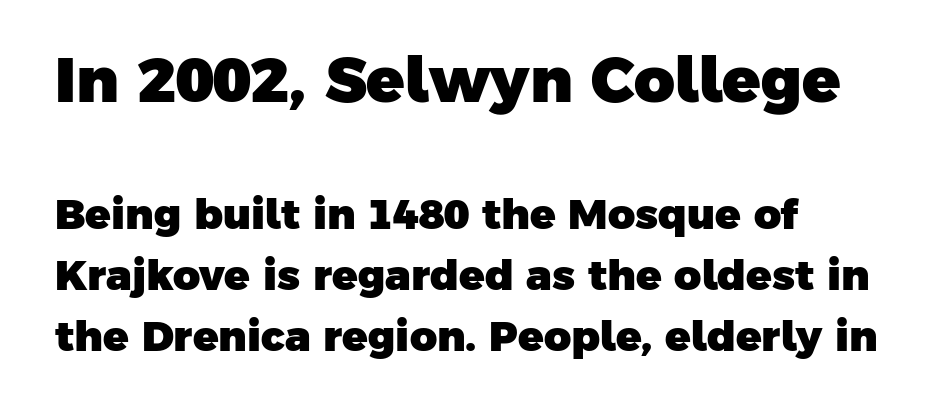
Q: Is the text bold? A: Yes.
Q: Is the typeface a serif or a sans-serif typeface? A: Sans-serif.
Q: Is the text underlined? A: No.
Q: How is the paragraph aligned? A: Left-aligned.
Q: Is the spacing between letters normal or unusually wide? A: Normal.
Q: Is the spacing between lines tight, normal or loose? A: Normal.
Q: Which block of text is set in a larger size, the first (top) or the second (bottom)? A: The first (top) one.
Q: Width (condensed, normal, or wide)? A: Normal.
Q: Stroke contrast? A: Low.
Q: x-height? A: Medium.
Q: Monospaced? A: No.
